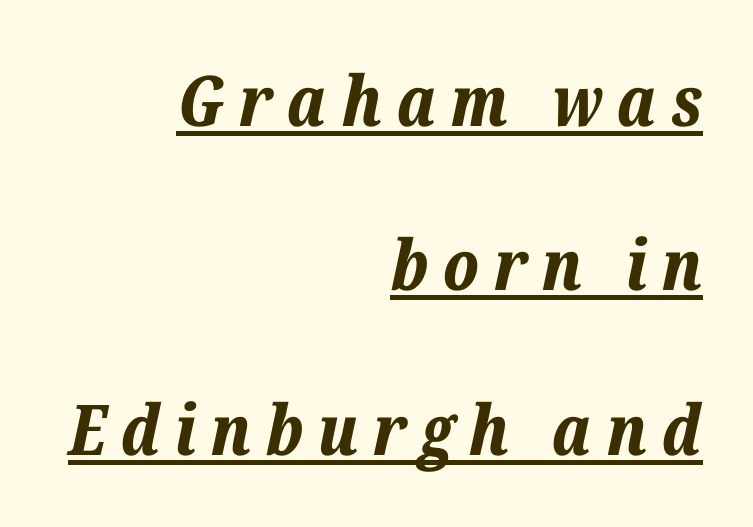
Q: Is the text bold? A: Yes.
Q: Is the text italic (slanted)? A: Yes, it leans right by about 12 degrees.
Q: Is the text underlined? A: Yes.
Q: How is the paragraph aligned? A: Right-aligned.
Q: Is the spacing between letters normal or unusually wide? A: Unusually wide.
Q: Is the spacing between lines tight, normal or loose? A: Loose.
Q: Width (condensed, normal, or wide)? A: Normal.
Q: Stroke contrast? A: Low.
Q: x-height? A: Medium.
Q: Monospaced? A: No.
